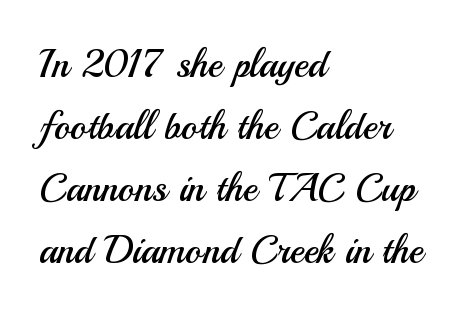
Q: Is the text bold? A: No.
Q: Is the text italic (slanted)? A: Yes.
Q: Is the typeface a serif or a sans-serif typeface? A: Sans-serif.
Q: Is the text underlined? A: No.
Q: How is the paragraph aligned? A: Left-aligned.
Q: Is the spacing between letters normal or unusually wide? A: Normal.
Q: Is the spacing between lines tight, normal or loose? A: Normal.
Q: Width (condensed, normal, or wide)? A: Normal.
Q: Stroke contrast? A: Medium.
Q: x-height? A: Small.
Q: Monospaced? A: No.
